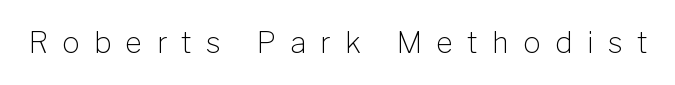
The image shows 29 px light sans-serif type, upright; set unusually wide letter spacing (+0.5 em), not underlined; low stroke contrast and a medium x-height.
